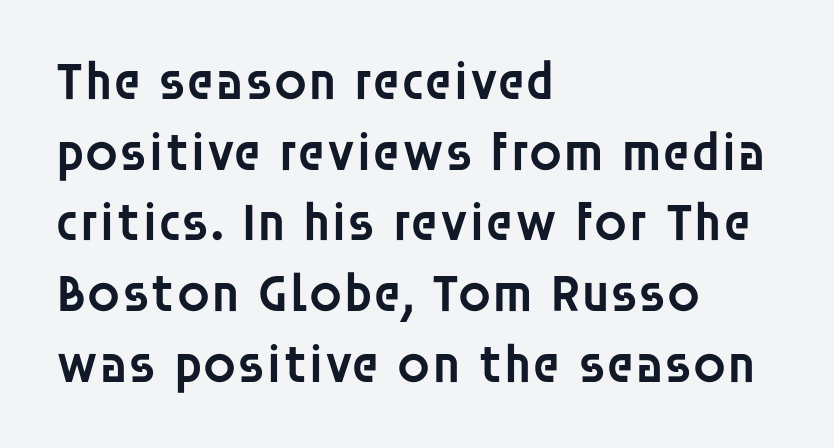
{"serif": "no", "italic": "no", "bold": "semi", "weight": "semibold", "width": "normal", "stroke_contrast": "low", "x_height": "large", "monospaced": "no", "underline": "no", "align": "left", "line_spacing": "normal", "line_spacing_ratio": 1.31, "letter_spacing": "normal", "letter_spacing_em": 0.0, "glyph_px": 54}
